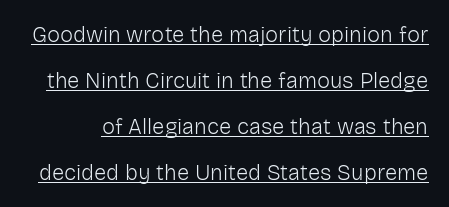
The image shows 22 px text type, upright; set loose line spacing (2.09x), normal letter spacing, underlined.
